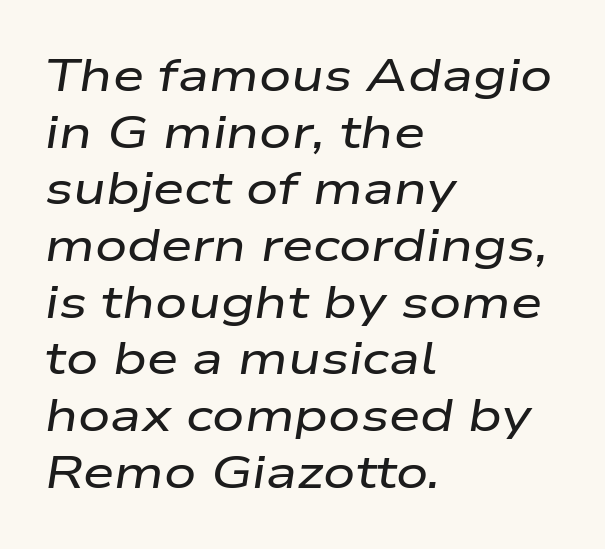
The image shows 45 px wide type, italic (leaning right); set left-aligned, normal line spacing (1.26x), normal letter spacing, not underlined; low stroke contrast and a medium x-height.
